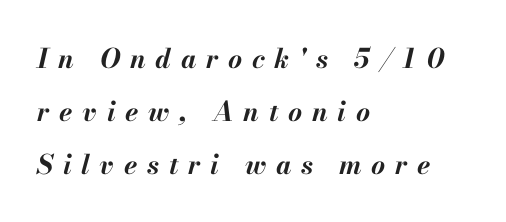
{"italic": "yes", "lean": "right", "slant_degrees": 13, "bold": "yes", "underline": "no", "align": "left", "line_spacing": "loose", "line_spacing_ratio": 1.96, "letter_spacing": "wide", "letter_spacing_em": 0.36, "glyph_px": 27}
